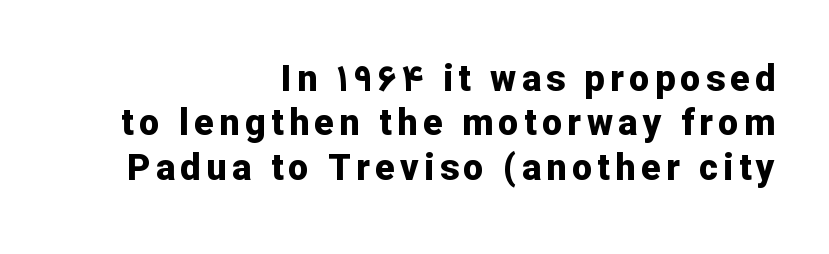
As a designer I'd log this as weight 700, bold. Line ends are locked; line starts wander. Varying glyph widths throughout — classic text-font behaviour. The specimen omits any rule beneath the text block's lines.
